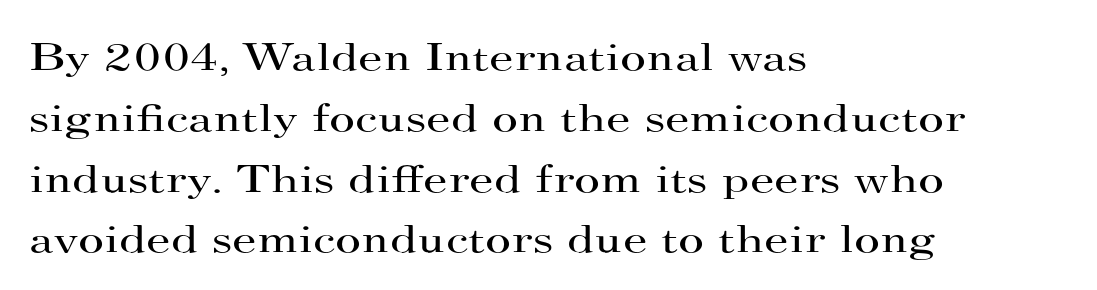
Q: Is the text bold? A: No.
Q: Is the text italic (slanted)? A: No, it is upright.
Q: Is the typeface a serif or a sans-serif typeface? A: Serif.
Q: Is the text underlined? A: No.
Q: How is the paragraph aligned? A: Left-aligned.
Q: Is the spacing between letters normal or unusually wide? A: Normal.
Q: Is the spacing between lines tight, normal or loose? A: Normal.
Q: Width (condensed, normal, or wide)? A: Wide.
Q: Stroke contrast? A: High.
Q: x-height? A: Small.
Q: Monospaced? A: No.
